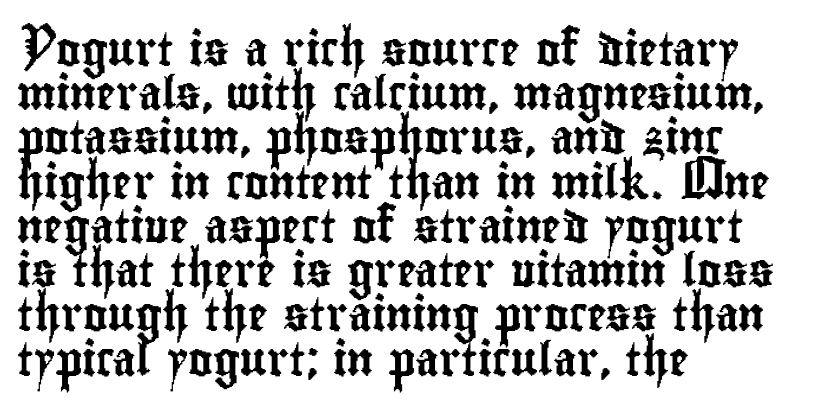
The ragged edge is on the right, which tells us the setting is flush left. Font category for this specimen: sans-serif. A typesetter would mark this as roman, not italic. Words appear dense and cohesive because spacing is normal.
